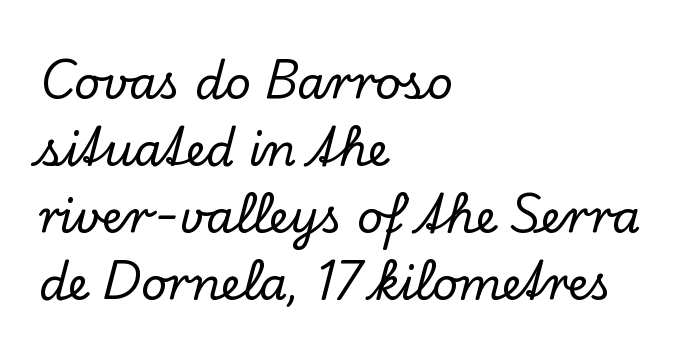
{"serif": "yes", "width": "normal", "stroke_contrast": "low", "x_height": "small", "monospaced": "no", "underline": "no", "align": "left", "line_spacing": "normal", "line_spacing_ratio": 1.49, "letter_spacing": "normal", "letter_spacing_em": 0.0, "glyph_px": 45}
